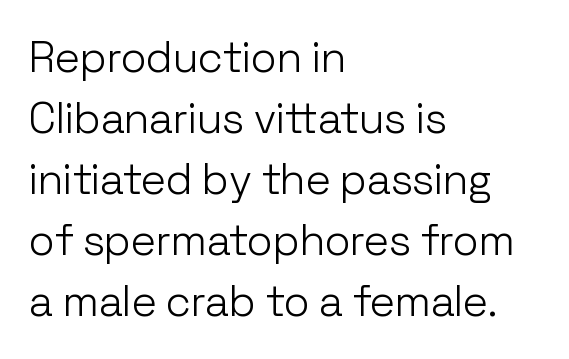
Q: Is the text bold? A: No.
Q: Is the text italic (slanted)? A: No, it is upright.
Q: Is the typeface a serif or a sans-serif typeface? A: Sans-serif.
Q: Is the text underlined? A: No.
Q: How is the paragraph aligned? A: Left-aligned.
Q: Is the spacing between letters normal or unusually wide? A: Normal.
Q: Is the spacing between lines tight, normal or loose? A: Normal.
Q: Width (condensed, normal, or wide)? A: Normal.
Q: Stroke contrast? A: Low.
Q: x-height? A: Medium.
Q: Monospaced? A: No.
